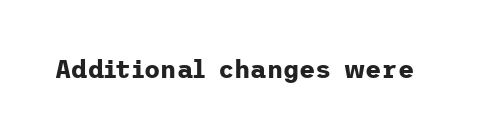
Underlining? Definitely not there. Strong, thick strokes mark this as bold type. This sample uses an upright cut, with every glyph sitting square on the baseline. A typesetter would call this zero additional tracking.
